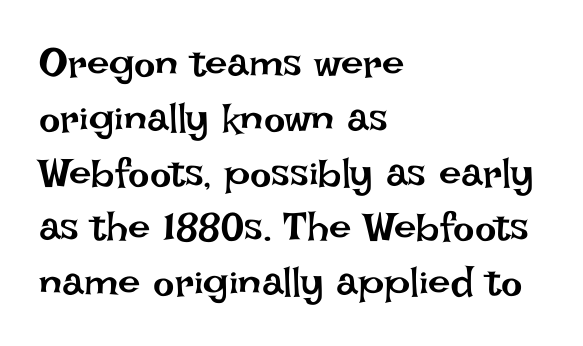
Character widths vary here, with narrow letters taking less room than wide ones. Baseline-to-baseline distance is the conventional proportion of letter height. Compared with a centered layout, this one pins lines to the left instead. A clean baseline with only descenders dipping below it. The face used here is rendered with its standard letterfit.
